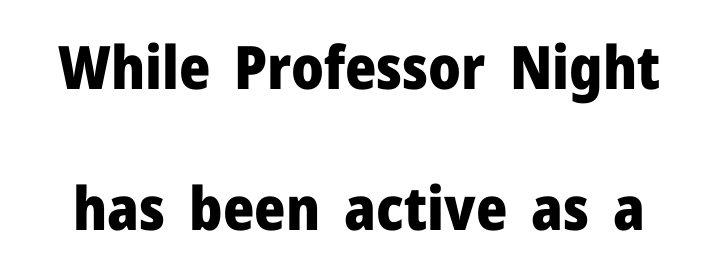
Anything drawn beneath the words? Only blank space. Caption: standard tracking, unaltered. Classification — sans serif. In terms of posture, this sample is upright. The leading is generous, giving the passage an open texture.
